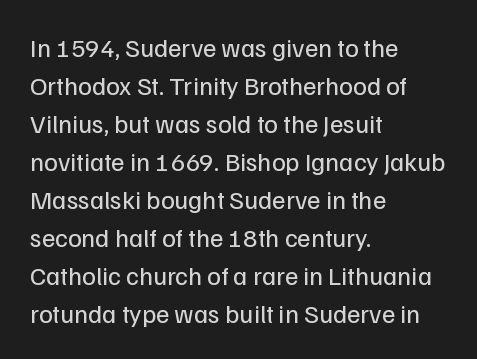
{"italic": "no", "bold": "no", "underline": "no", "align": "left", "line_spacing": "normal", "line_spacing_ratio": 1.46, "letter_spacing": "normal", "letter_spacing_em": 0.0, "glyph_px": 26}
